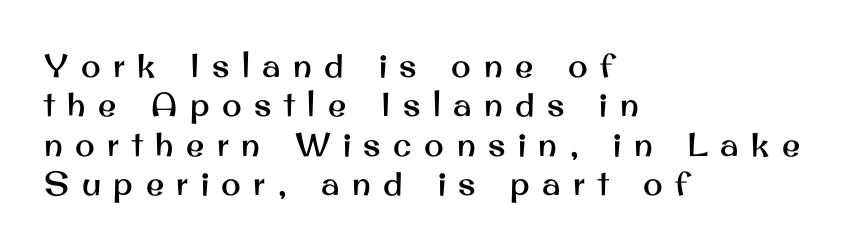
Q: Is the text italic (slanted)? A: No, it is upright.
Q: Is the typeface a serif or a sans-serif typeface? A: Sans-serif.
Q: Is the text underlined? A: No.
Q: How is the paragraph aligned? A: Left-aligned.
Q: Is the spacing between letters normal or unusually wide? A: Unusually wide.
Q: Width (condensed, normal, or wide)? A: Normal.
Q: Stroke contrast? A: Medium.
Q: x-height? A: Small.
Q: Monospaced? A: No.
